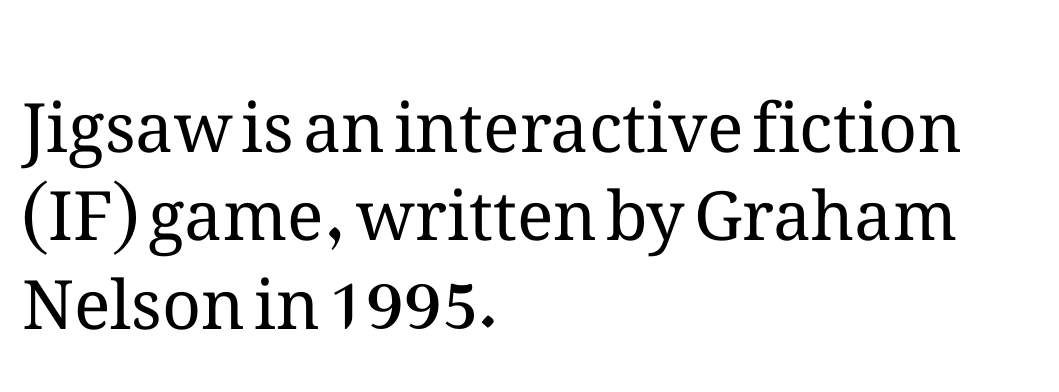
{"italic": "no", "bold": "no", "weight": "regular", "width": "normal", "stroke_contrast": "medium", "x_height": "medium", "monospaced": "no", "underline": "no", "align": "left", "line_spacing": "normal", "line_spacing_ratio": 1.3, "letter_spacing": "normal", "letter_spacing_em": 0.0, "glyph_px": 68}
